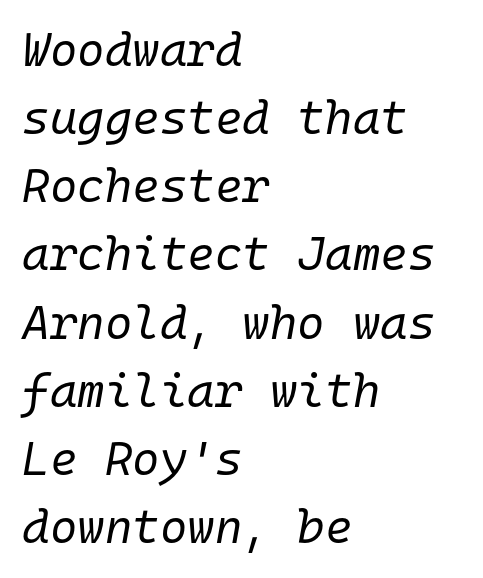
{"italic": "yes", "lean": "right", "slant_degrees": 10, "bold": "no", "weight": "regular", "width": "normal", "stroke_contrast": "low", "x_height": "medium", "monospaced": "yes", "underline": "no", "align": "left", "line_spacing": "normal", "line_spacing_ratio": 1.45, "letter_spacing": "normal", "letter_spacing_em": 0.0, "glyph_px": 47}
